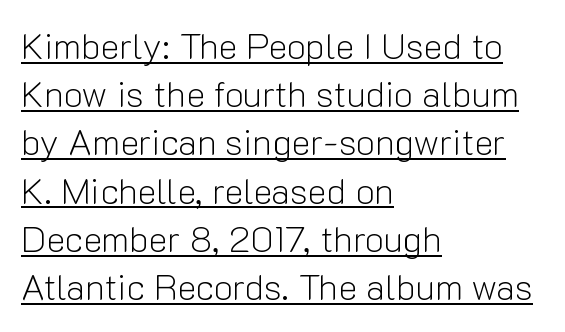
Tracking here is standard; glyphs follow each other at the usual distance. The rendered words wear a rule along their underside. Every stem runs plumb, perpendicular to the baseline. Spacing verdict: proportional, widths tailored to each character. Type style note: lacks serifs.
